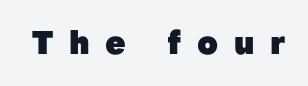
Q: Is the text bold? A: Yes.
Q: Is the text italic (slanted)? A: No, it is upright.
Q: Is the typeface a serif or a sans-serif typeface? A: Sans-serif.
Q: Is the text underlined? A: No.
Q: Is the spacing between letters normal or unusually wide? A: Unusually wide.
Q: Width (condensed, normal, or wide)? A: Normal.
Q: Stroke contrast? A: Low.
Q: x-height? A: Medium.
Q: Monospaced? A: No.
